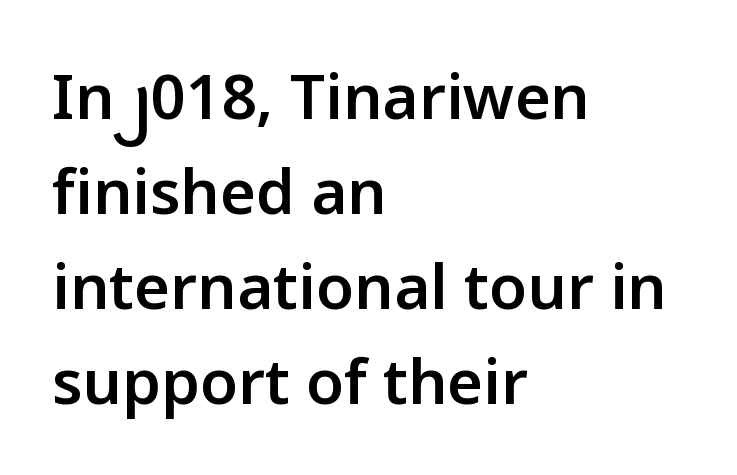
Q: Is the text bold? A: Semi-bold.
Q: Is the text italic (slanted)? A: No, it is upright.
Q: Is the typeface a serif or a sans-serif typeface? A: Sans-serif.
Q: Is the text underlined? A: No.
Q: How is the paragraph aligned? A: Left-aligned.
Q: Is the spacing between letters normal or unusually wide? A: Normal.
Q: Is the spacing between lines tight, normal or loose? A: Normal.
Q: Width (condensed, normal, or wide)? A: Normal.
Q: Stroke contrast? A: Low.
Q: x-height? A: Medium.
Q: Monospaced? A: No.
